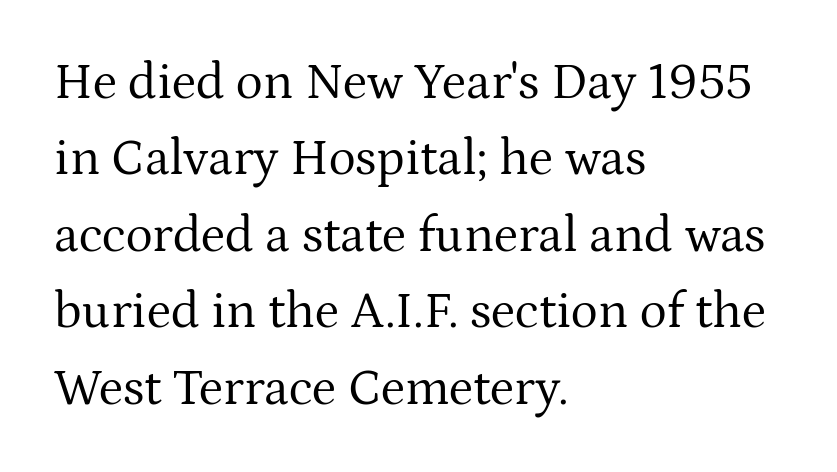
Q: Is the text bold? A: No.
Q: Is the text italic (slanted)? A: No, it is upright.
Q: Is the typeface a serif or a sans-serif typeface? A: Serif.
Q: Is the text underlined? A: No.
Q: How is the paragraph aligned? A: Left-aligned.
Q: Is the spacing between letters normal or unusually wide? A: Normal.
Q: Is the spacing between lines tight, normal or loose? A: Normal.
Q: Width (condensed, normal, or wide)? A: Normal.
Q: Stroke contrast? A: Medium.
Q: x-height? A: Medium.
Q: Monospaced? A: No.
